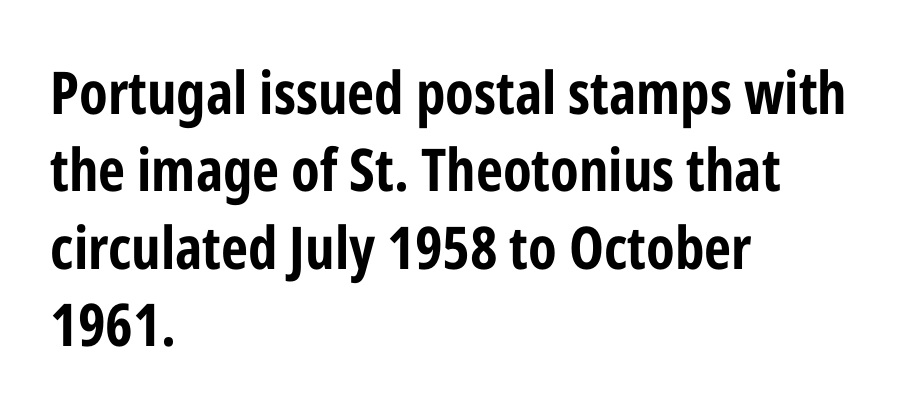
Q: Is the text bold? A: Yes.
Q: Is the text italic (slanted)? A: No, it is upright.
Q: Is the typeface a serif or a sans-serif typeface? A: Sans-serif.
Q: Is the text underlined? A: No.
Q: How is the paragraph aligned? A: Left-aligned.
Q: Is the spacing between letters normal or unusually wide? A: Normal.
Q: Is the spacing between lines tight, normal or loose? A: Normal.
Q: Width (condensed, normal, or wide)? A: Condensed.
Q: Stroke contrast? A: Low.
Q: x-height? A: Medium.
Q: Monospaced? A: No.
